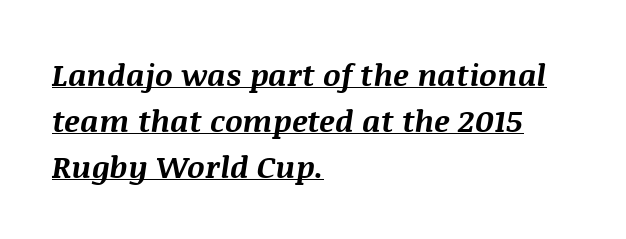
Q: Is the text bold? A: Yes.
Q: Is the text italic (slanted)? A: Yes, it leans right by about 8 degrees.
Q: Is the text underlined? A: Yes.
Q: How is the paragraph aligned? A: Left-aligned.
Q: Is the spacing between letters normal or unusually wide? A: Normal.
Q: Is the spacing between lines tight, normal or loose? A: Normal.
Q: Width (condensed, normal, or wide)? A: Normal.
Q: Stroke contrast? A: Medium.
Q: x-height? A: Large.
Q: Monospaced? A: No.
